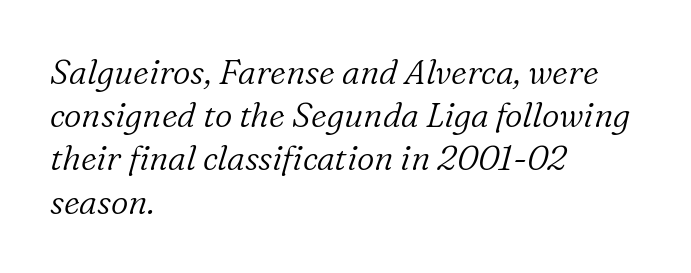
Q: Is the text bold? A: No.
Q: Is the text italic (slanted)? A: Yes, it leans right by about 16 degrees.
Q: Is the typeface a serif or a sans-serif typeface? A: Serif.
Q: Is the text underlined? A: No.
Q: How is the paragraph aligned? A: Left-aligned.
Q: Is the spacing between letters normal or unusually wide? A: Normal.
Q: Is the spacing between lines tight, normal or loose? A: Normal.
Q: Width (condensed, normal, or wide)? A: Normal.
Q: Stroke contrast? A: Low.
Q: x-height? A: Medium.
Q: Monospaced? A: No.
